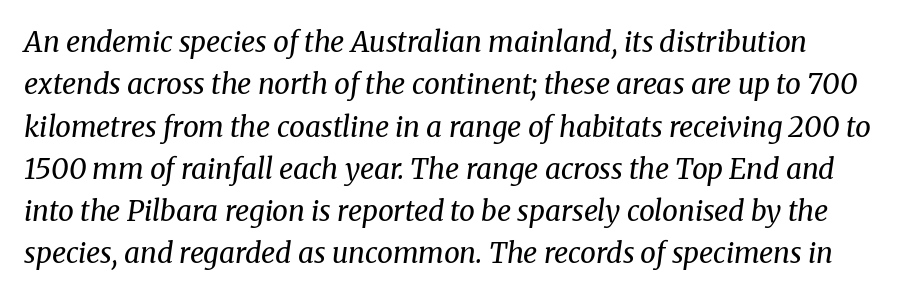
Q: Is the text bold? A: No.
Q: Is the text italic (slanted)? A: Yes, it leans right by about 8 degrees.
Q: Is the typeface a serif or a sans-serif typeface? A: Serif.
Q: Is the text underlined? A: No.
Q: How is the paragraph aligned? A: Left-aligned.
Q: Is the spacing between letters normal or unusually wide? A: Normal.
Q: Is the spacing between lines tight, normal or loose? A: Normal.
Q: Width (condensed, normal, or wide)? A: Normal.
Q: Stroke contrast? A: Medium.
Q: x-height? A: Medium.
Q: Monospaced? A: No.
